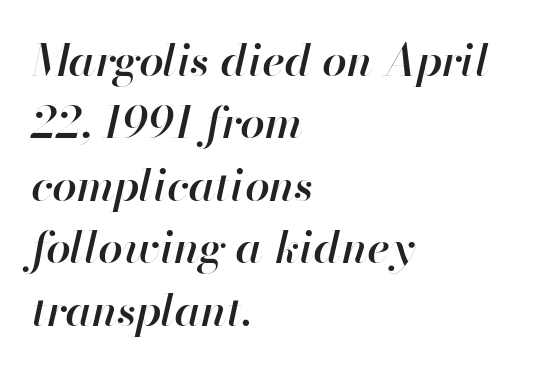
Glyph-to-glyph distance matches everyday printed text. The whole block is typeset with a tilt. The passage shown stacks its lines at a standard gap. The passage is arranged the way most books set body copy — flush left.
